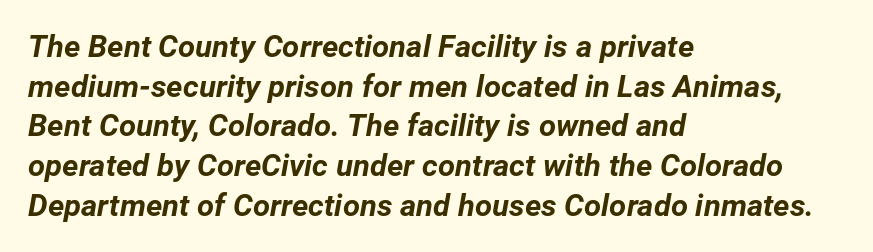
Q: Is the text bold? A: Yes.
Q: Is the text italic (slanted)? A: Yes, it leans right by about 12 degrees.
Q: Is the text underlined? A: No.
Q: How is the paragraph aligned? A: Left-aligned.
Q: Is the spacing between letters normal or unusually wide? A: Normal.
Q: Is the spacing between lines tight, normal or loose? A: Normal.
Q: Width (condensed, normal, or wide)? A: Normal.
Q: Stroke contrast? A: Low.
Q: x-height? A: Medium.
Q: Monospaced? A: No.
